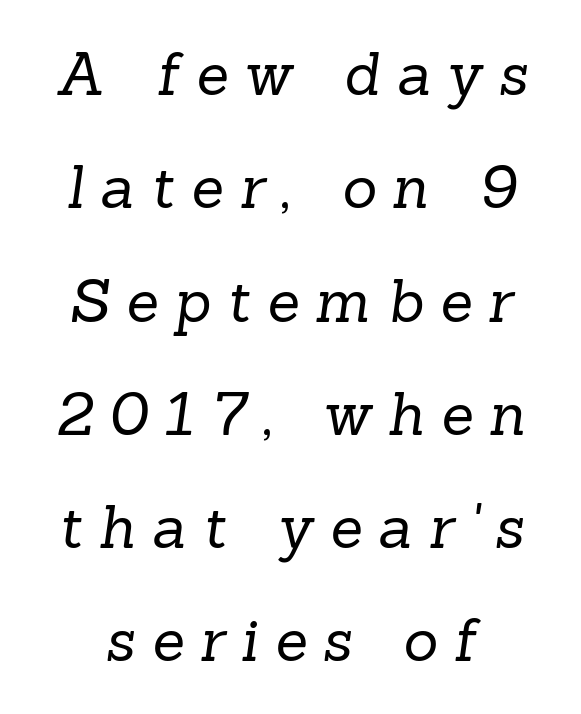
The image shows 59 px regular-weight serif type; set loose line spacing (1.92x), unusually wide letter spacing (+0.28 em), not underlined; low stroke contrast and a medium x-height.
